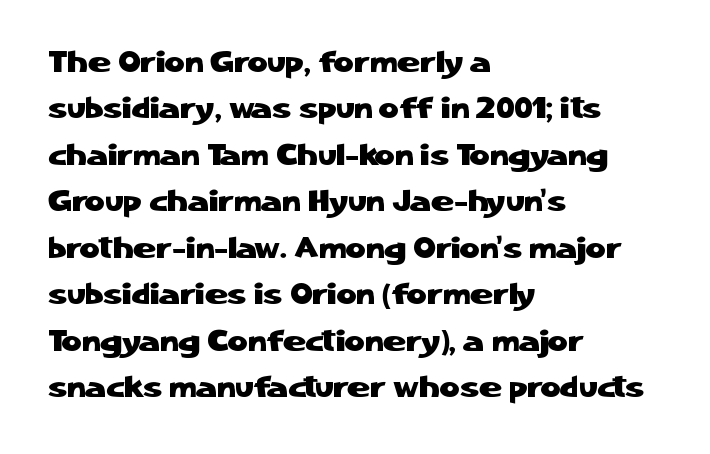
Q: Is the text italic (slanted)? A: No, it is upright.
Q: Is the typeface a serif or a sans-serif typeface? A: Sans-serif.
Q: Is the text underlined? A: No.
Q: How is the paragraph aligned? A: Left-aligned.
Q: Is the spacing between letters normal or unusually wide? A: Normal.
Q: Is the spacing between lines tight, normal or loose? A: Normal.
Q: Width (condensed, normal, or wide)? A: Normal.
Q: Stroke contrast? A: Low.
Q: x-height? A: Medium.
Q: Monospaced? A: No.
